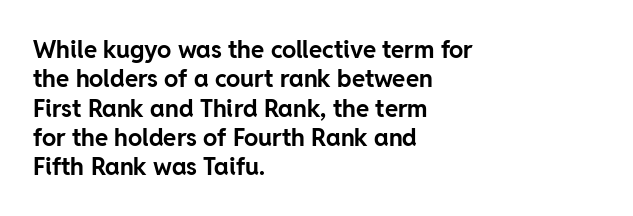
Q: Is the text bold? A: Yes.
Q: Is the text italic (slanted)? A: No, it is upright.
Q: Is the text underlined? A: No.
Q: How is the paragraph aligned? A: Left-aligned.
Q: Is the spacing between letters normal or unusually wide? A: Normal.
